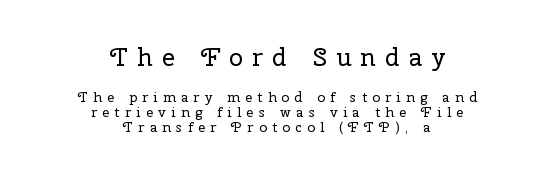
{"italic": "no", "bold": "no", "underline": "no", "align": "center", "line_spacing": "tight", "line_spacing_ratio": 1.08, "letter_spacing": "wide", "letter_spacing_em": 0.38, "larger_block": "first", "size_ratio": 1.79, "glyph_px": 25}
